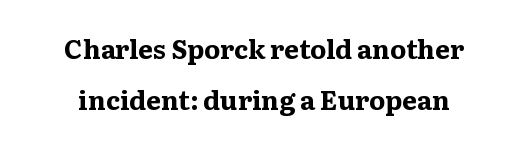
Q: Is the text bold? A: Yes.
Q: Is the text italic (slanted)? A: No, it is upright.
Q: Is the text underlined? A: No.
Q: How is the paragraph aligned? A: Centered.
Q: Is the spacing between letters normal or unusually wide? A: Normal.
Q: Is the spacing between lines tight, normal or loose? A: Loose.
